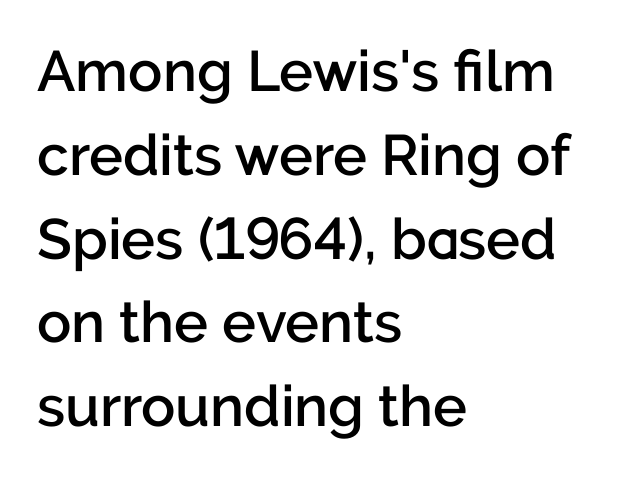
The image shows 57 px semibold sans-serif type, upright; set left-aligned, normal line spacing (1.47x), normal letter spacing, not underlined; low stroke contrast and a medium x-height.
